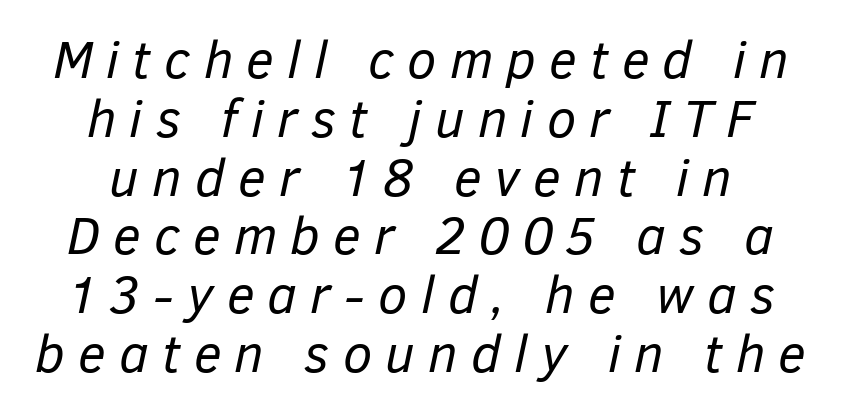
Leading is clearly below the norm, producing a dense column. The space directly below the letters is spotless. Honestly, the letter spacing is so wide it's the main thing you notice. Compared with a typical body face, this is equally light or lighter still. The axis of the letterforms is tilted away from vertical. Do the characters align in a grid? No, the font is proportional.
